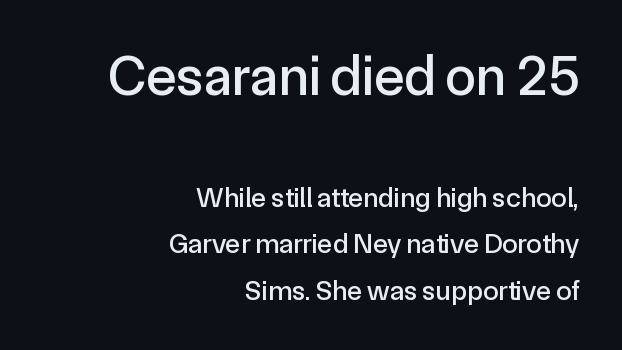
Between these two stacked blocks, the higher one wins on size. These lines were composed using upright roman letters. What kind of face is this? One without serifs — a sans. Varying glyph widths throughout — classic text-font behaviour.
